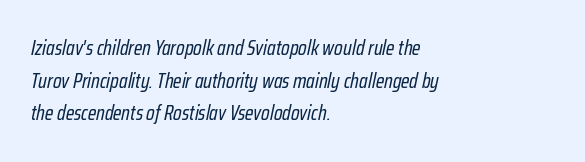
Q: Is the text bold? A: No.
Q: Is the text italic (slanted)? A: Yes, it leans right by about 12 degrees.
Q: Is the text underlined? A: No.
Q: How is the paragraph aligned? A: Left-aligned.
Q: Is the spacing between letters normal or unusually wide? A: Normal.
Q: Is the spacing between lines tight, normal or loose? A: Normal.
